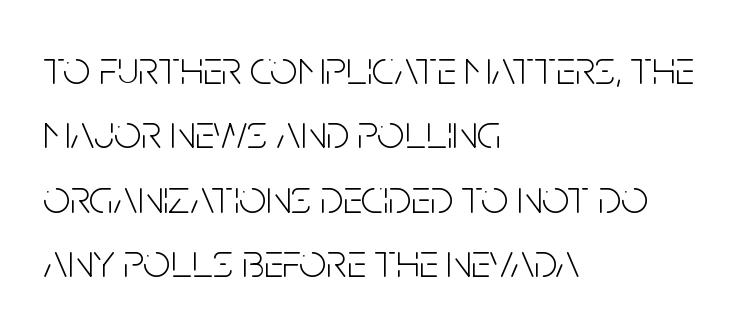
{"serif": "no", "italic": "no", "bold": "no", "weight": "light", "width": "condensed", "stroke_contrast": "low", "x_height": "large", "monospaced": "no", "underline": "no", "align": "left", "line_spacing": "normal", "line_spacing_ratio": 1.34, "letter_spacing": "normal", "letter_spacing_em": 0.0, "glyph_px": 48}
